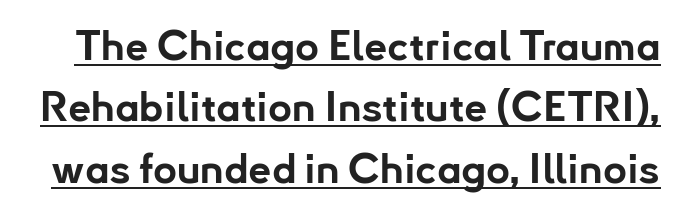
This sample has the flowing, uneven cadence of proportional lettering. Tracking here is standard; glyphs follow each other at the usual distance. These lines carry a lot of weight — the face is fully bold. Does the leading feel generous? No, just average. The glyphs are accompanied by a horizontal stroke just below them. This rendering employs a face without finishing strokes, i.e., a sans-serif.
